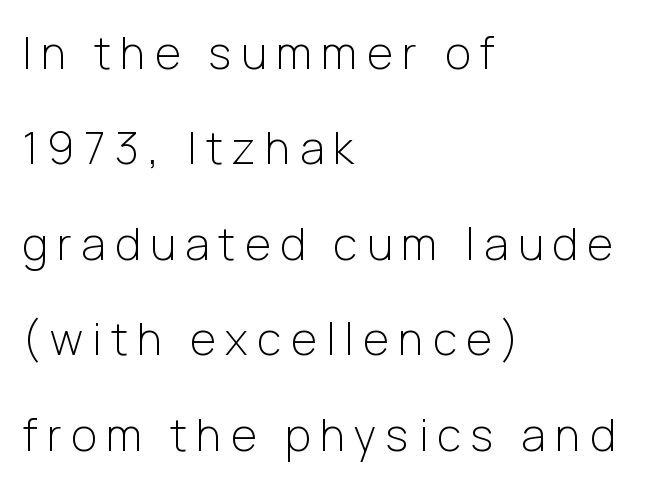
Posture: upright roman. Line starts are locked; line ends wander. Grotesque or geometric, the face here clearly has no serifs. The zone under the glyphs is completely vacant. Is there much room between lines? Yes — plenty of vertical air separates them. This sample uses expanded letter spacing, leaving extra air between glyphs.
